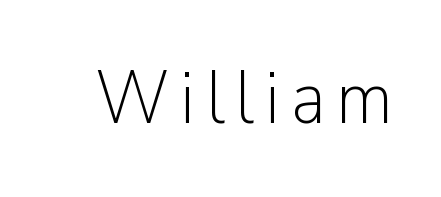
Q: Is the text bold? A: No.
Q: Is the text italic (slanted)? A: No, it is upright.
Q: Is the typeface a serif or a sans-serif typeface? A: Sans-serif.
Q: Is the text underlined? A: No.
Q: Width (condensed, normal, or wide)? A: Normal.
Q: Stroke contrast? A: Low.
Q: x-height? A: Medium.
Q: Monospaced? A: No.
